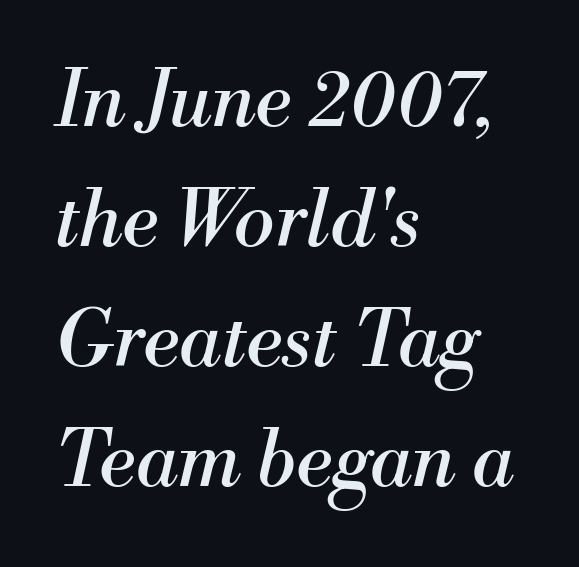
Q: Is the text bold? A: No.
Q: Is the text italic (slanted)? A: Yes, it leans right by about 13 degrees.
Q: Is the typeface a serif or a sans-serif typeface? A: Serif.
Q: Is the text underlined? A: No.
Q: How is the paragraph aligned? A: Left-aligned.
Q: Is the spacing between letters normal or unusually wide? A: Normal.
Q: Is the spacing between lines tight, normal or loose? A: Normal.
Q: Width (condensed, normal, or wide)? A: Normal.
Q: Stroke contrast? A: Medium.
Q: x-height? A: Small.
Q: Monospaced? A: No.
